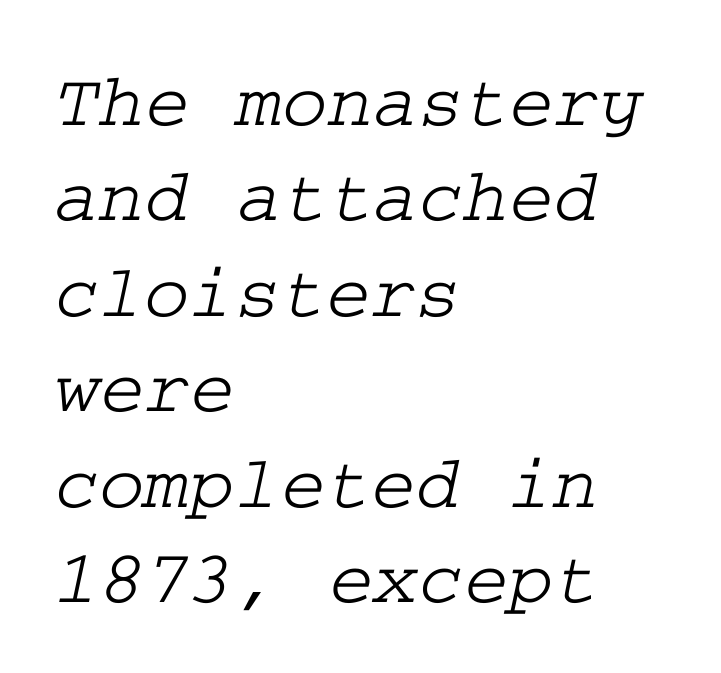
Q: Is the typeface a serif or a sans-serif typeface? A: Serif.
Q: Is the text underlined? A: No.
Q: How is the paragraph aligned? A: Left-aligned.
Q: Is the spacing between letters normal or unusually wide? A: Normal.
Q: Width (condensed, normal, or wide)? A: Wide.
Q: Stroke contrast? A: Low.
Q: x-height? A: Medium.
